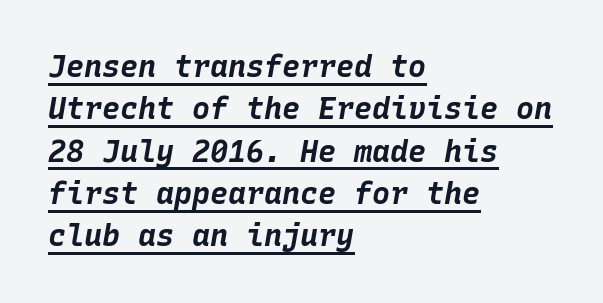
Q: Is the text bold? A: Yes.
Q: Is the text italic (slanted)? A: Yes, it leans right by about 10 degrees.
Q: Is the text underlined? A: Yes.
Q: How is the paragraph aligned? A: Left-aligned.
Q: Is the spacing between letters normal or unusually wide? A: Normal.
Q: Is the spacing between lines tight, normal or loose? A: Normal.
Q: Width (condensed, normal, or wide)? A: Normal.
Q: Stroke contrast? A: Low.
Q: x-height? A: Large.
Q: Monospaced? A: Yes.
